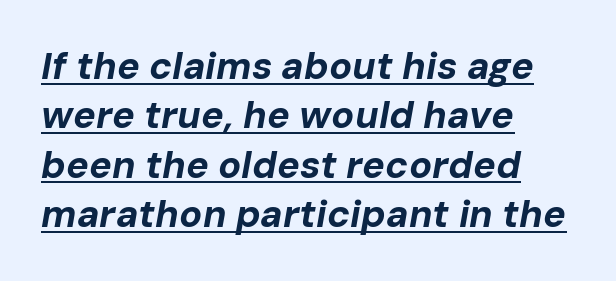
Q: Is the text bold? A: Yes.
Q: Is the text italic (slanted)? A: Yes, it leans right by about 10 degrees.
Q: Is the text underlined? A: Yes.
Q: How is the paragraph aligned? A: Left-aligned.
Q: Is the spacing between letters normal or unusually wide? A: Normal.
Q: Is the spacing between lines tight, normal or loose? A: Normal.
Q: Width (condensed, normal, or wide)? A: Normal.
Q: Stroke contrast? A: Low.
Q: x-height? A: Medium.
Q: Monospaced? A: No.
